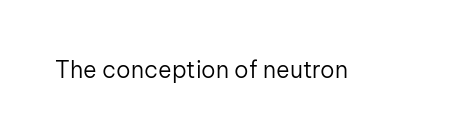
The type is set solid horizontally, with unmodified tracking. Words float on clear page, feet unadorned. A quiet, ordinary-to-light weight characterises the typeface. The type sits square on the baseline with zero lean.
